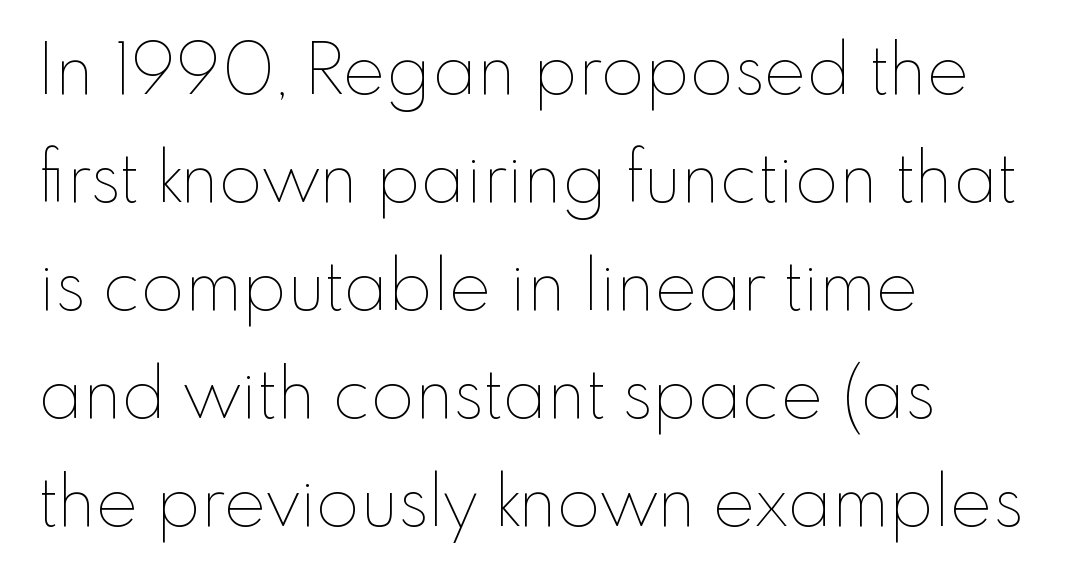
The image shows 71 px thin type, upright; set left-aligned, normal line spacing (1.52x), normal letter spacing, not underlined; low stroke contrast and a small x-height.
